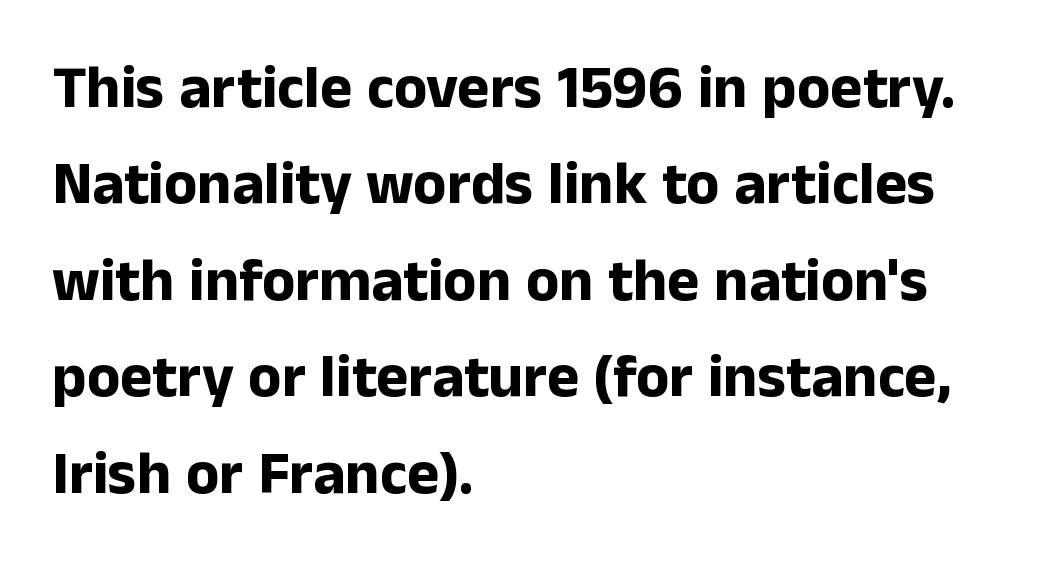
{"serif": "no", "italic": "no", "bold": "yes", "weight": "bold", "width": "normal", "stroke_contrast": "low", "x_height": "medium", "monospaced": "no", "underline": "no", "align": "left", "line_spacing": "normal", "line_spacing_ratio": 1.58, "letter_spacing": "normal", "letter_spacing_em": 0.0, "glyph_px": 61}
